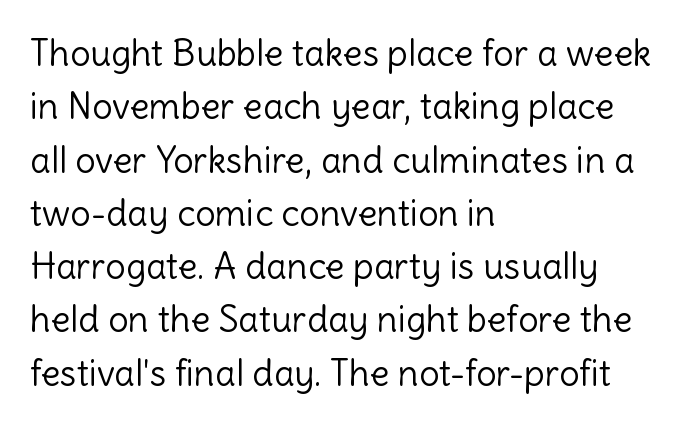
Q: Is the text bold? A: No.
Q: Is the text italic (slanted)? A: No, it is upright.
Q: Is the typeface a serif or a sans-serif typeface? A: Sans-serif.
Q: Is the text underlined? A: No.
Q: How is the paragraph aligned? A: Left-aligned.
Q: Is the spacing between letters normal or unusually wide? A: Normal.
Q: Is the spacing between lines tight, normal or loose? A: Normal.
Q: Width (condensed, normal, or wide)? A: Normal.
Q: x-height? A: Medium.
Q: Monospaced? A: No.
